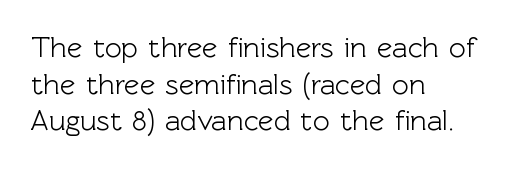
{"serif": "no", "italic": "no", "width": "normal", "x_height": "medium", "monospaced": "no", "underline": "no", "align": "left", "line_spacing": "normal", "line_spacing_ratio": 1.26, "letter_spacing": "normal", "letter_spacing_em": 0.0, "glyph_px": 29}
